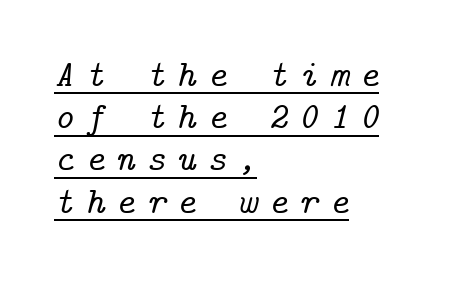
{"serif": "yes", "italic": "yes", "lean": "right", "slant_degrees": 14, "width": "normal", "stroke_contrast": "low", "x_height": "medium", "underline": "yes", "align": "left", "line_spacing": "tight", "line_spacing_ratio": 1.14, "letter_spacing": "wide", "letter_spacing_em": 0.3, "glyph_px": 37}
